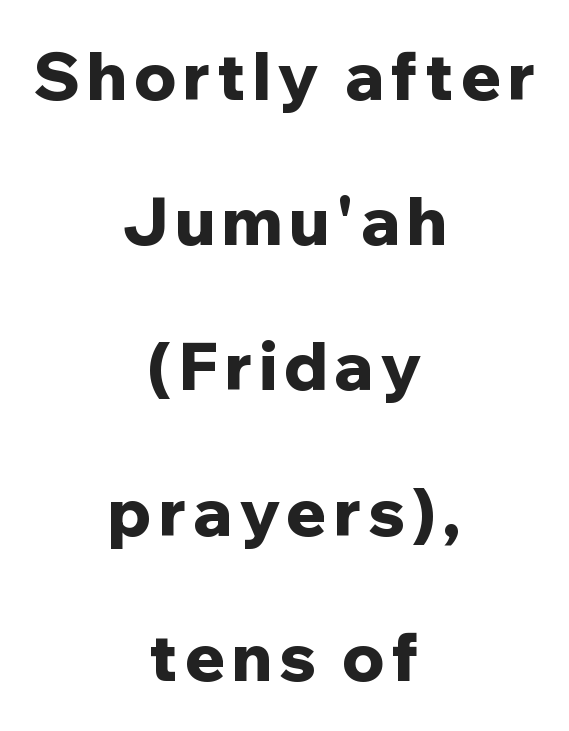
Q: Is the text bold? A: Yes.
Q: Is the text italic (slanted)? A: No, it is upright.
Q: Is the typeface a serif or a sans-serif typeface? A: Sans-serif.
Q: Is the text underlined? A: No.
Q: How is the paragraph aligned? A: Centered.
Q: Is the spacing between lines tight, normal or loose? A: Loose.
Q: Width (condensed, normal, or wide)? A: Normal.
Q: Stroke contrast? A: Low.
Q: x-height? A: Medium.
Q: Monospaced? A: No.
